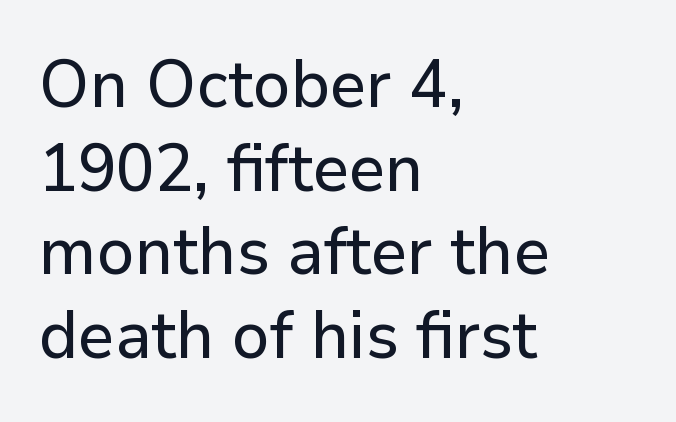
The image shows 67 px sans-serif type, upright; set left-aligned, normal line spacing (1.25x), normal letter spacing, not underlined; low stroke contrast and a medium x-height.
